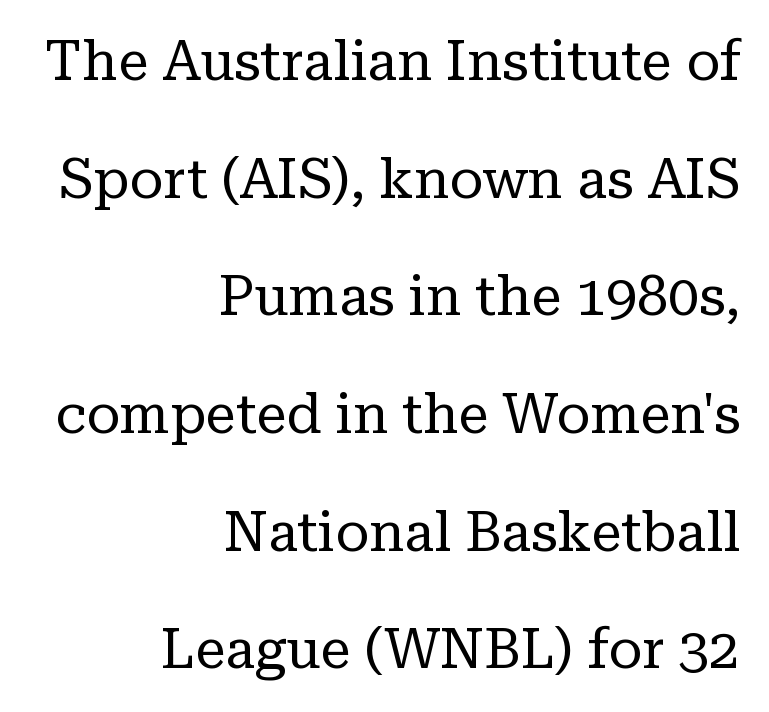
Q: Is the text bold? A: No.
Q: Is the text italic (slanted)? A: No, it is upright.
Q: Is the typeface a serif or a sans-serif typeface? A: Serif.
Q: Is the text underlined? A: No.
Q: How is the paragraph aligned? A: Right-aligned.
Q: Is the spacing between letters normal or unusually wide? A: Normal.
Q: Is the spacing between lines tight, normal or loose? A: Loose.
Q: Width (condensed, normal, or wide)? A: Normal.
Q: Stroke contrast? A: Low.
Q: x-height? A: Medium.
Q: Monospaced? A: No.
